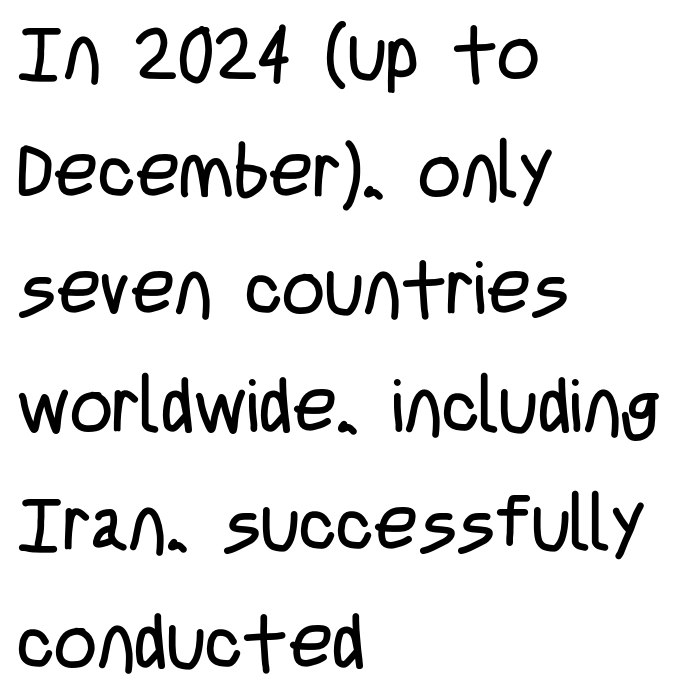
The image shows 75 px regular-weight, condensed sans-serif type, upright; set left-aligned, normal line spacing (1.57x), normal letter spacing, not underlined; low stroke contrast and a large x-height.
